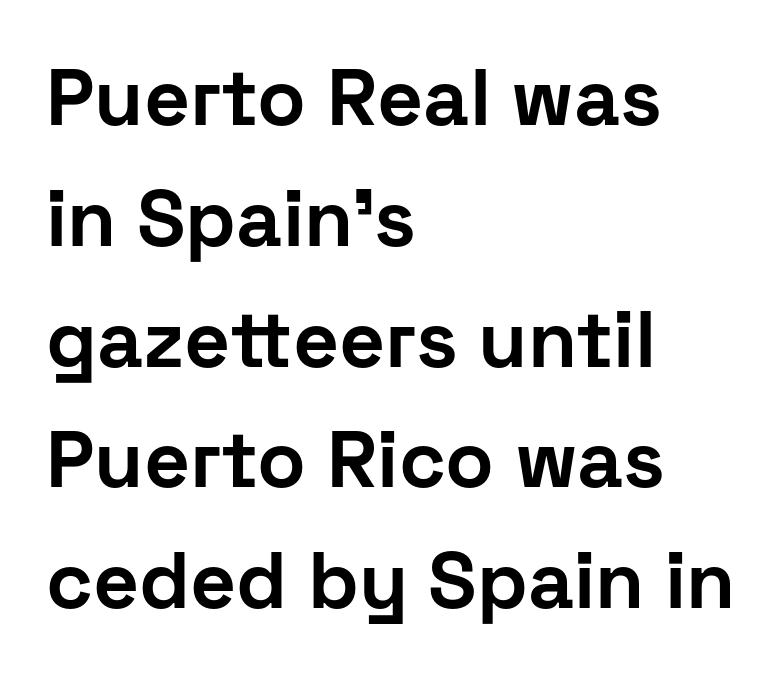
The image shows 80 px bold sans-serif type, upright; set left-aligned, normal line spacing (1.51x), normal letter spacing, not underlined; low stroke contrast and a medium x-height.
